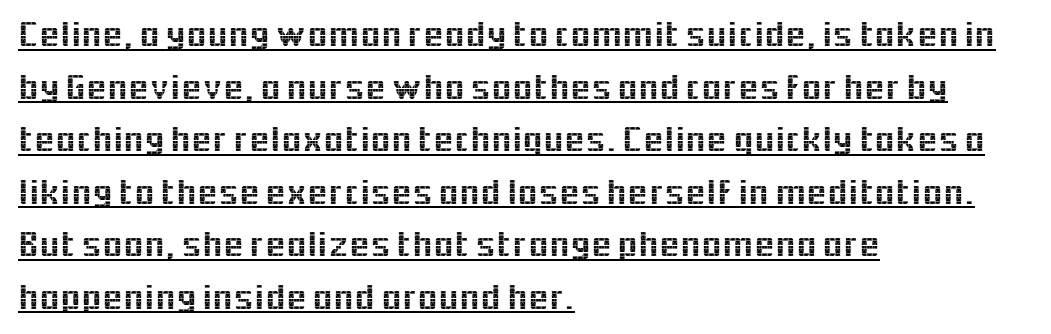
{"serif": "no", "italic": "no", "width": "normal", "x_height": "medium", "monospaced": "no", "underline": "yes", "align": "left", "line_spacing": "normal", "line_spacing_ratio": 1.42, "letter_spacing": "normal", "letter_spacing_em": 0.0, "glyph_px": 37}
